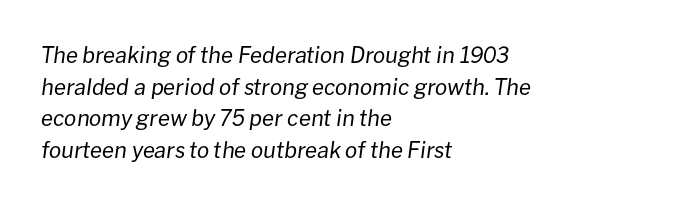
Q: Is the text bold? A: No.
Q: Is the text italic (slanted)? A: Yes, it leans right by about 8 degrees.
Q: Is the text underlined? A: No.
Q: How is the paragraph aligned? A: Left-aligned.
Q: Is the spacing between letters normal or unusually wide? A: Normal.
Q: Is the spacing between lines tight, normal or loose? A: Normal.
